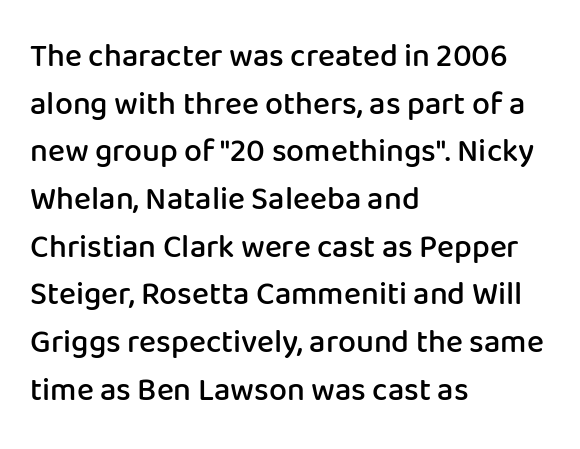
Q: Is the text bold? A: Semi-bold.
Q: Is the text italic (slanted)? A: No, it is upright.
Q: Is the typeface a serif or a sans-serif typeface? A: Sans-serif.
Q: Is the text underlined? A: No.
Q: How is the paragraph aligned? A: Left-aligned.
Q: Is the spacing between letters normal or unusually wide? A: Normal.
Q: Is the spacing between lines tight, normal or loose? A: Normal.
Q: Width (condensed, normal, or wide)? A: Normal.
Q: Stroke contrast? A: Low.
Q: x-height? A: Medium.
Q: Monospaced? A: No.
